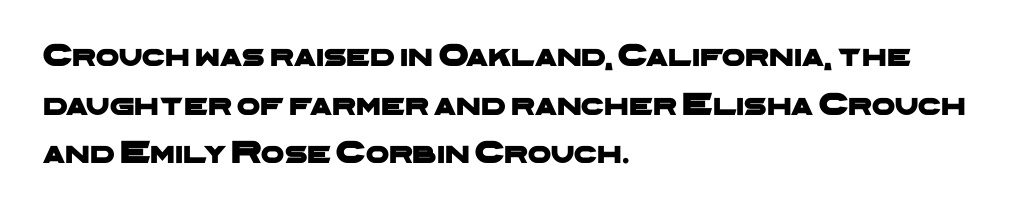
The image shows 33 px wide sans-serif type; set left-aligned, normal line spacing (1.47x), normal letter spacing, not underlined; low stroke contrast and a medium x-height.
